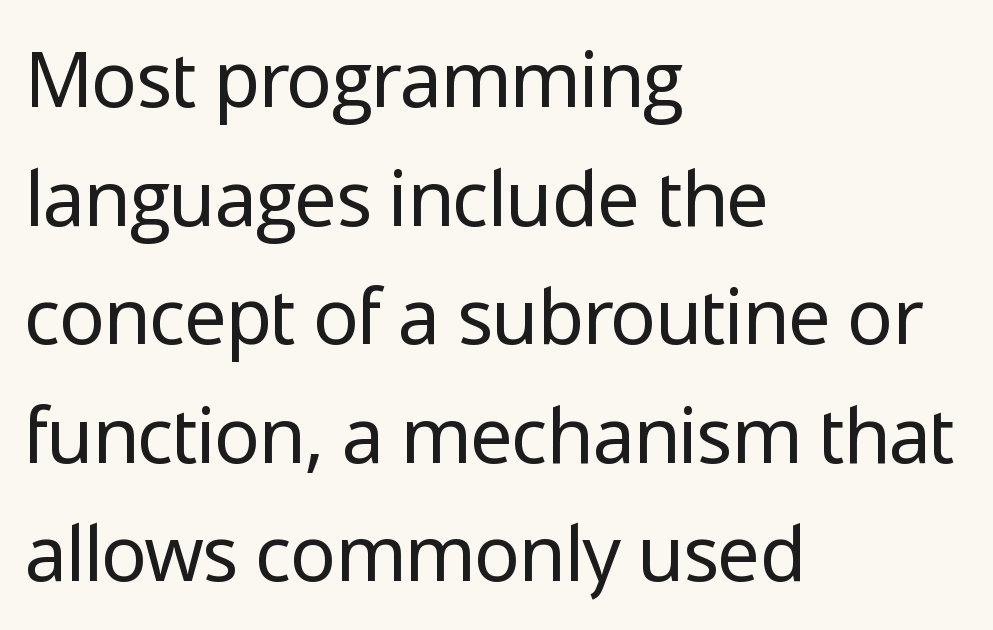
{"serif": "no", "italic": "no", "bold": "no", "weight": "regular", "width": "normal", "stroke_contrast": "low", "x_height": "medium", "monospaced": "no", "underline": "no", "align": "left", "line_spacing": "normal", "line_spacing_ratio": 1.56, "letter_spacing": "normal", "letter_spacing_em": 0.0, "glyph_px": 76}
